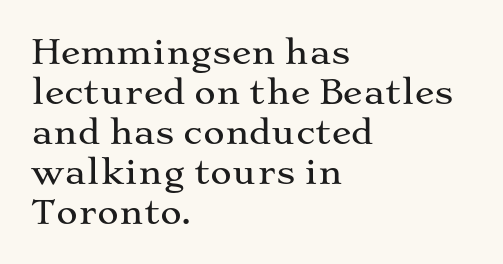
A student would call this left alignment; a typographer would say flush left, rag right. Varying glyph widths throughout — classic text-font behaviour. Every stem runs plumb, perpendicular to the baseline. The words here are not underlined. This sample uses plain, unmodified letter spacing.
